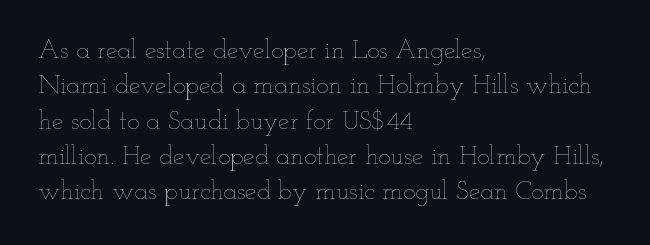
{"italic": "no", "bold": "no", "underline": "no", "align": "left", "line_spacing": "normal", "line_spacing_ratio": 1.36, "letter_spacing": "normal", "letter_spacing_em": 0.0, "glyph_px": 26}
